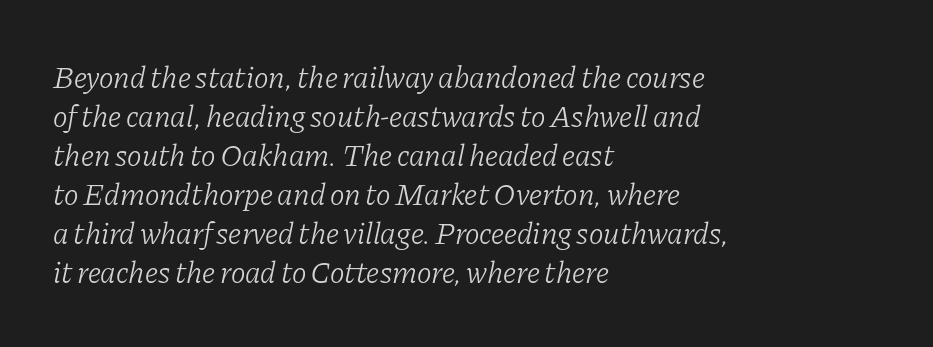
The passage shown stacks its lines at a standard gap. Short and long lines alike share a common starting point at left. Little horizontal feet cap the strokes, marking this as serif type. Tracking value appears to be zero — textbook default spacing.
